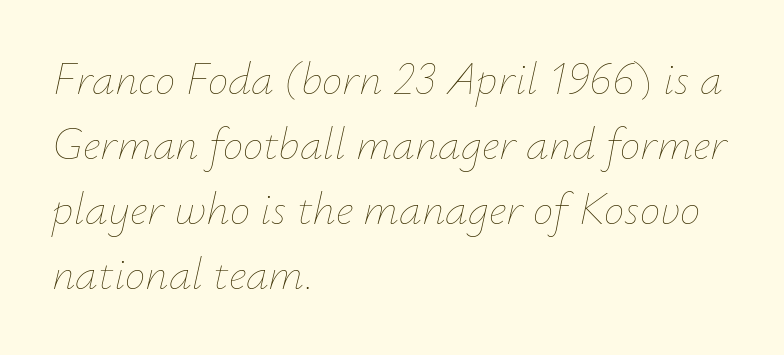
A quiet, ordinary-to-light weight characterises the typeface. This rendering leaves character spacing at its baseline value. Each letter keeps its own natural width here, so spacing adapts to shape. Compared with ordinary roman type, these characters are visibly tilted.
